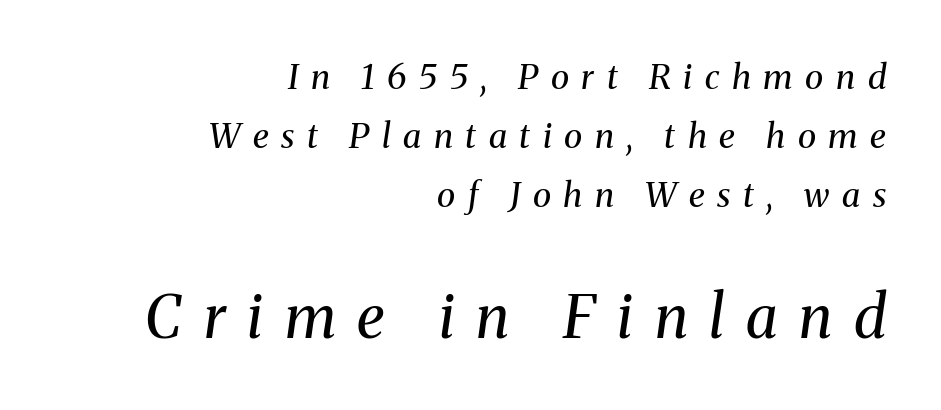
{"serif": "yes", "italic": "yes", "lean": "right", "slant_degrees": 8, "bold": "no", "weight": "regular", "width": "normal", "stroke_contrast": "medium", "x_height": "medium", "monospaced": "no", "underline": "no", "align": "right", "line_spacing_ratio": 1.73, "letter_spacing": "wide", "letter_spacing_em": 0.37, "larger_block": "second", "size_ratio": 1.74, "glyph_px": 59}
